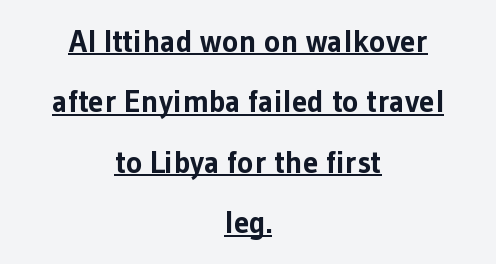
Loosely led — the rows are spread out. Reading down the block, each line starts at a different indent, mirrored at its end. The letters advance in unequal steps, a hallmark of proportional type. Quick note: not italic, upright. The horizontal fit of the characters is conventional and even.
